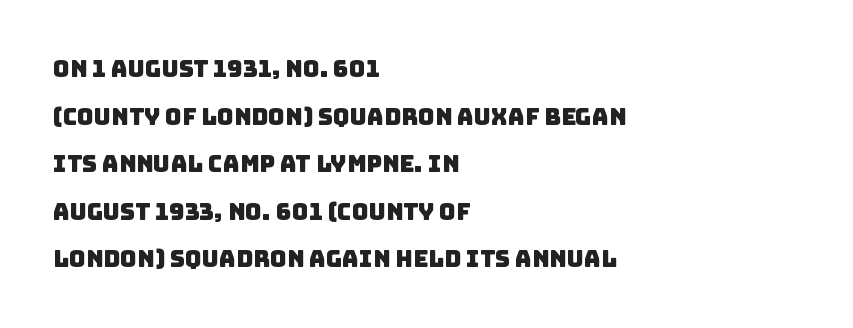
Q: Is the text underlined? A: No.
Q: How is the paragraph aligned? A: Left-aligned.
Q: Is the spacing between letters normal or unusually wide? A: Normal.
Q: Is the spacing between lines tight, normal or loose? A: Loose.
